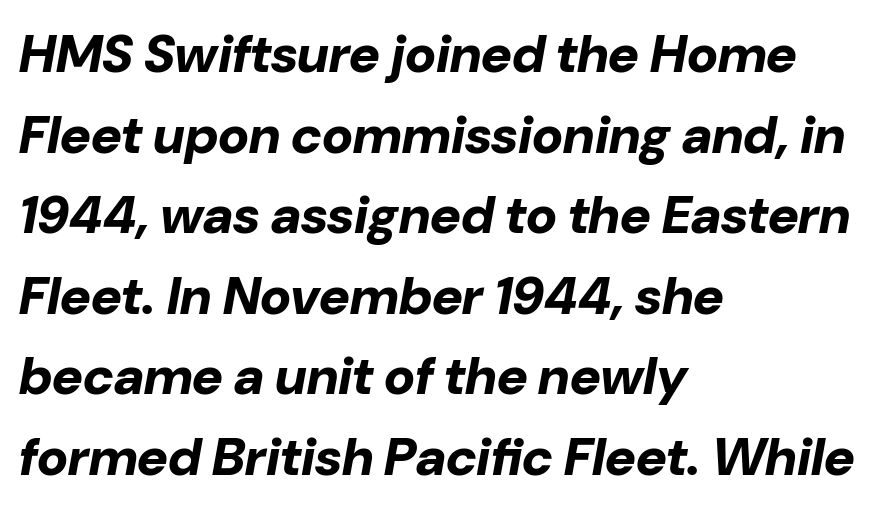
{"italic": "yes", "lean": "right", "slant_degrees": 10, "bold": "yes", "weight": "bold", "width": "normal", "stroke_contrast": "low", "x_height": "medium", "monospaced": "no", "underline": "no", "align": "left", "line_spacing": "normal", "line_spacing_ratio": 1.52, "letter_spacing": "normal", "letter_spacing_em": 0.0, "glyph_px": 53}
